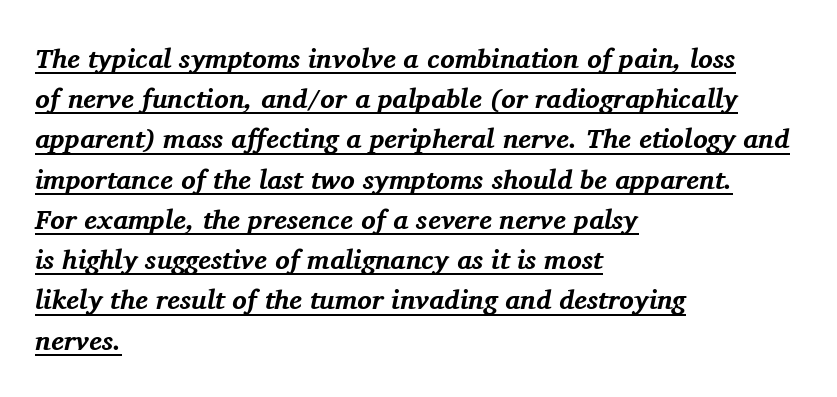
Q: Is the text bold? A: Yes.
Q: Is the text italic (slanted)? A: Yes, it leans right by about 11 degrees.
Q: Is the text underlined? A: Yes.
Q: How is the paragraph aligned? A: Left-aligned.
Q: Is the spacing between letters normal or unusually wide? A: Normal.
Q: Is the spacing between lines tight, normal or loose? A: Normal.
